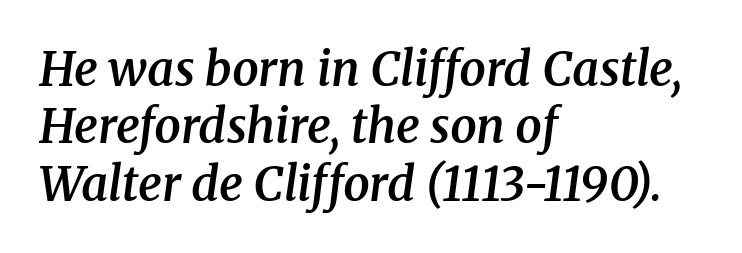
The image shows 47 px semibold serif type, italic (leaning right); set left-aligned, line spacing 1.22x, normal letter spacing, not underlined; medium stroke contrast and a medium x-height.
